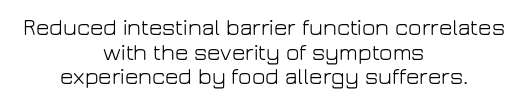
No letter is thick-stroked: the sample isn't bold. Does extra space separate the letters? No, they use regular spacing. The paragraph shown floats in the horizontal middle. Is there any slant? The stems are plumb. Rule under the text: the space is simply empty.
